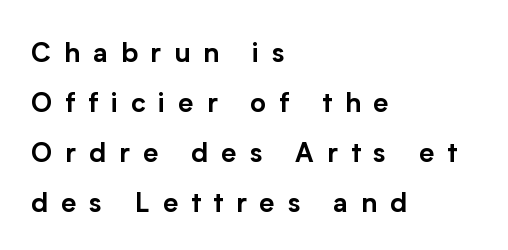
Q: Is the text italic (slanted)? A: No, it is upright.
Q: Is the text underlined? A: No.
Q: How is the paragraph aligned? A: Left-aligned.
Q: Is the spacing between letters normal or unusually wide? A: Unusually wide.
